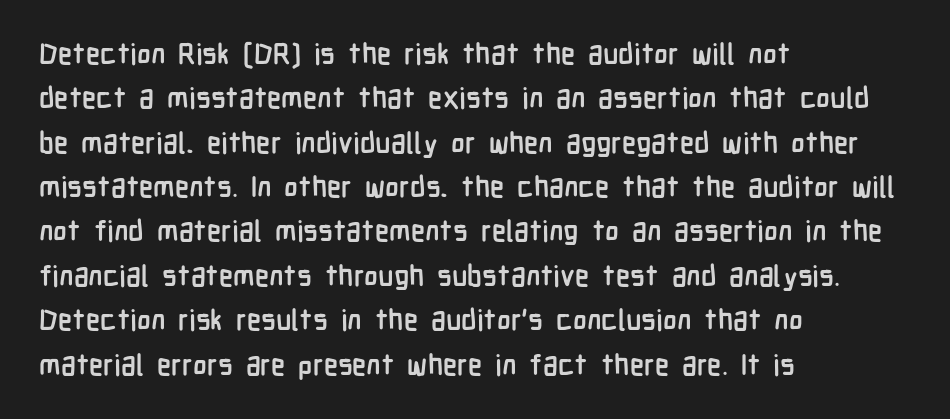
The image shows 29 px semibold, condensed sans-serif type, upright; set left-aligned, normal line spacing (1.53x), normal letter spacing, not underlined; low stroke contrast and a medium x-height.
